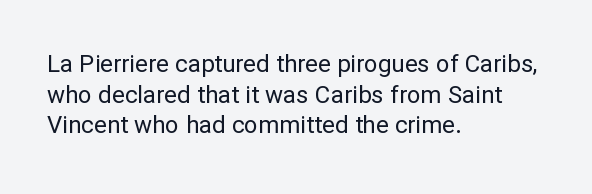
Is the type heavy? It reads as light-to-regular instead. Leftover space on each line is placed entirely after the last word. Characters follow at the spacing the type designer built in. The passage shown stacks its lines at a standard gap.
